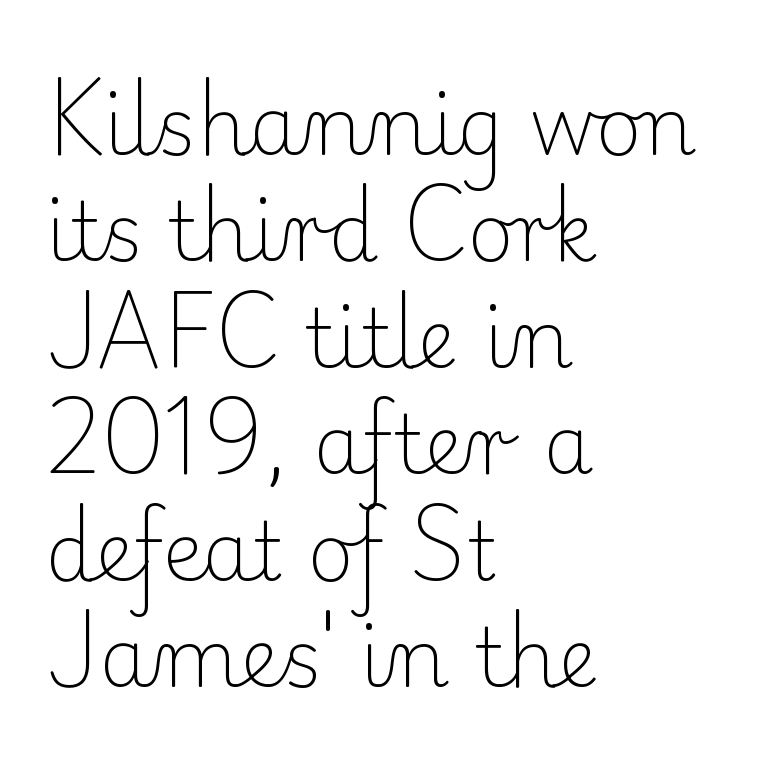
Q: Is the text bold? A: No.
Q: Is the text italic (slanted)? A: No, it is upright.
Q: Is the typeface a serif or a sans-serif typeface? A: Serif.
Q: Is the text underlined? A: No.
Q: How is the paragraph aligned? A: Left-aligned.
Q: Is the spacing between letters normal or unusually wide? A: Normal.
Q: Is the spacing between lines tight, normal or loose? A: Normal.
Q: Width (condensed, normal, or wide)? A: Normal.
Q: Stroke contrast? A: Low.
Q: x-height? A: Small.
Q: Monospaced? A: No.
